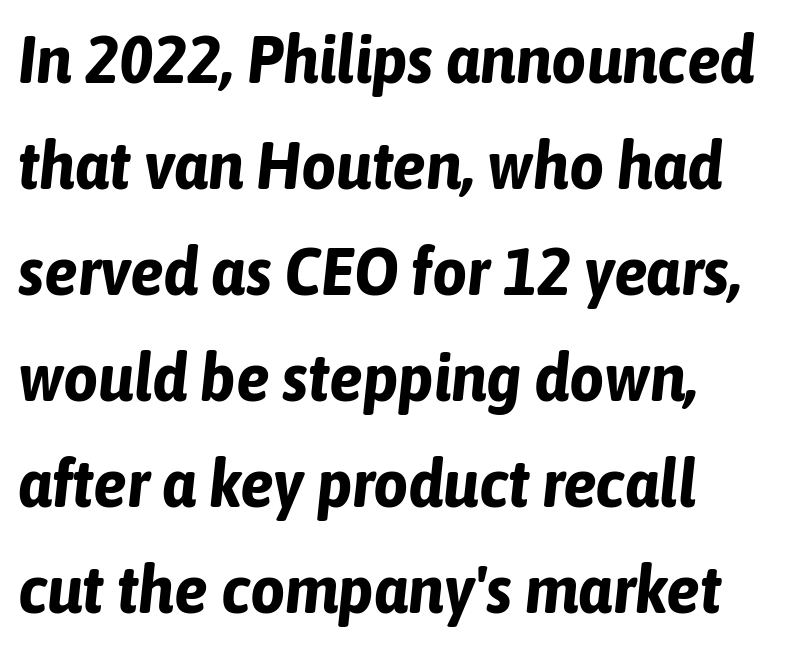
{"italic": "yes", "lean": "right", "slant_degrees": 6, "bold": "yes", "weight": "bold", "width": "condensed", "stroke_contrast": "low", "x_height": "medium", "monospaced": "no", "underline": "no", "line_spacing": "normal", "line_spacing_ratio": 1.56, "letter_spacing": "normal", "letter_spacing_em": 0.0, "glyph_px": 68}
